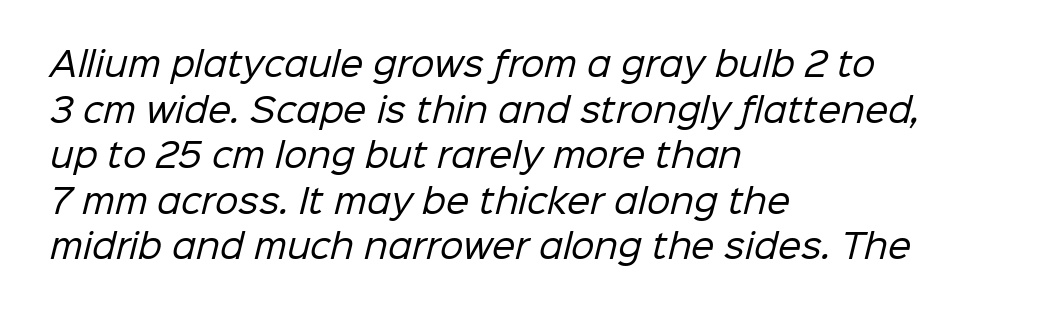
Q: Is the text bold? A: No.
Q: Is the typeface a serif or a sans-serif typeface? A: Sans-serif.
Q: Is the text underlined? A: No.
Q: How is the paragraph aligned? A: Left-aligned.
Q: Is the spacing between letters normal or unusually wide? A: Normal.
Q: Is the spacing between lines tight, normal or loose? A: Normal.
Q: Width (condensed, normal, or wide)? A: Normal.
Q: Stroke contrast? A: Low.
Q: x-height? A: Medium.
Q: Monospaced? A: No.
